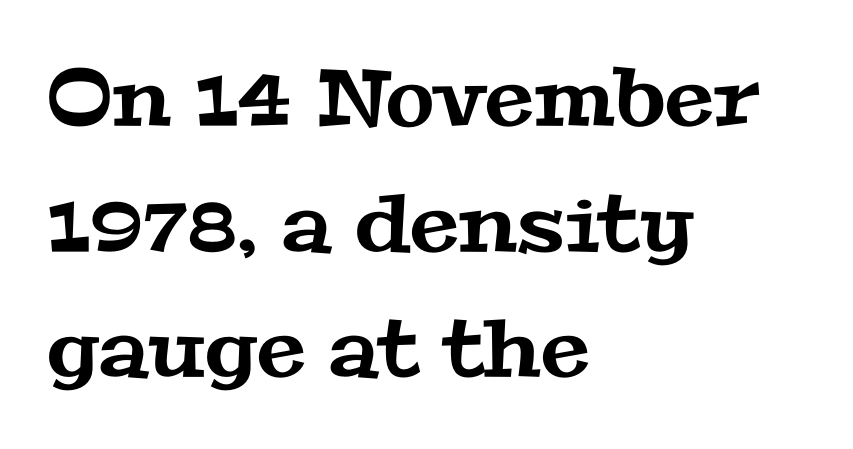
{"serif": "yes", "width": "wide", "stroke_contrast": "medium", "x_height": "medium", "monospaced": "no", "underline": "no", "align": "left", "line_spacing": "normal", "line_spacing_ratio": 1.59, "letter_spacing": "normal", "letter_spacing_em": 0.0, "glyph_px": 79}
